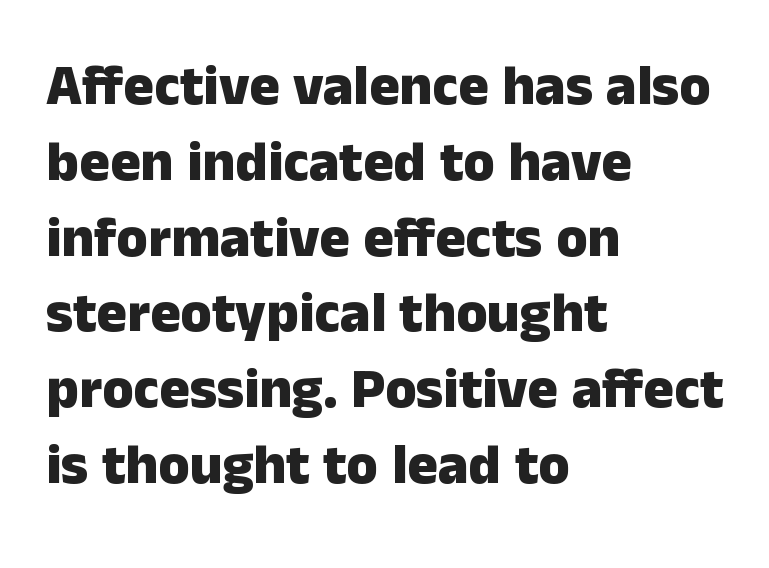
Q: Is the text bold? A: Yes.
Q: Is the text italic (slanted)? A: No, it is upright.
Q: Is the typeface a serif or a sans-serif typeface? A: Sans-serif.
Q: Is the text underlined? A: No.
Q: How is the paragraph aligned? A: Left-aligned.
Q: Is the spacing between letters normal or unusually wide? A: Normal.
Q: Is the spacing between lines tight, normal or loose? A: Normal.
Q: Width (condensed, normal, or wide)? A: Normal.
Q: Stroke contrast? A: Low.
Q: x-height? A: Medium.
Q: Monospaced? A: No.
